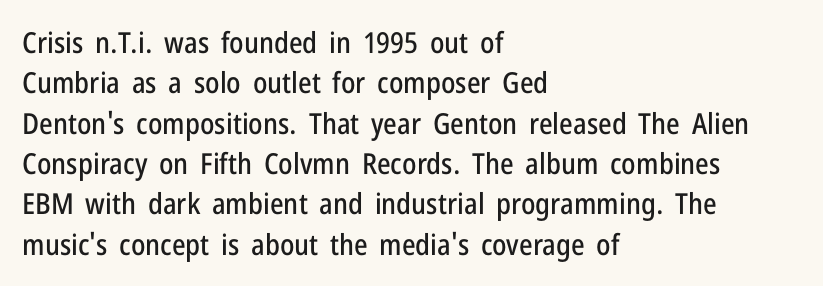
Teacher's note: observe the even left margin — that is flush-left alignment. Each letter's strokes conclude bluntly, with no projecting serifs. This sample uses plain, unmodified letter spacing. The lines sit at an ordinary, default distance from one another. The axis of the letterforms is exactly vertical. Words float on clear page, feet unadorned.
